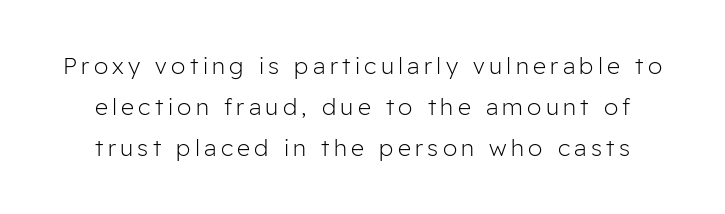
Q: Is the text bold? A: No.
Q: Is the text italic (slanted)? A: No, it is upright.
Q: Is the text underlined? A: No.
